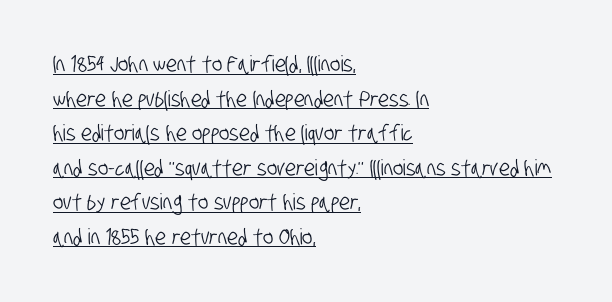
The image shows 22 px text type; set left-aligned, normal line spacing (1.57x), normal letter spacing, underlined.
